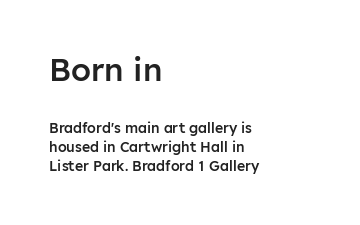
{"serif": "no", "italic": "no", "bold": "semi", "weight": "semibold", "width": "normal", "stroke_contrast": "low", "x_height": "medium", "monospaced": "no", "underline": "no", "align": "left", "line_spacing": "normal", "line_spacing_ratio": 1.38, "letter_spacing": "normal", "letter_spacing_em": 0.0, "larger_block": "first", "size_ratio": 2.29, "glyph_px": 32}
